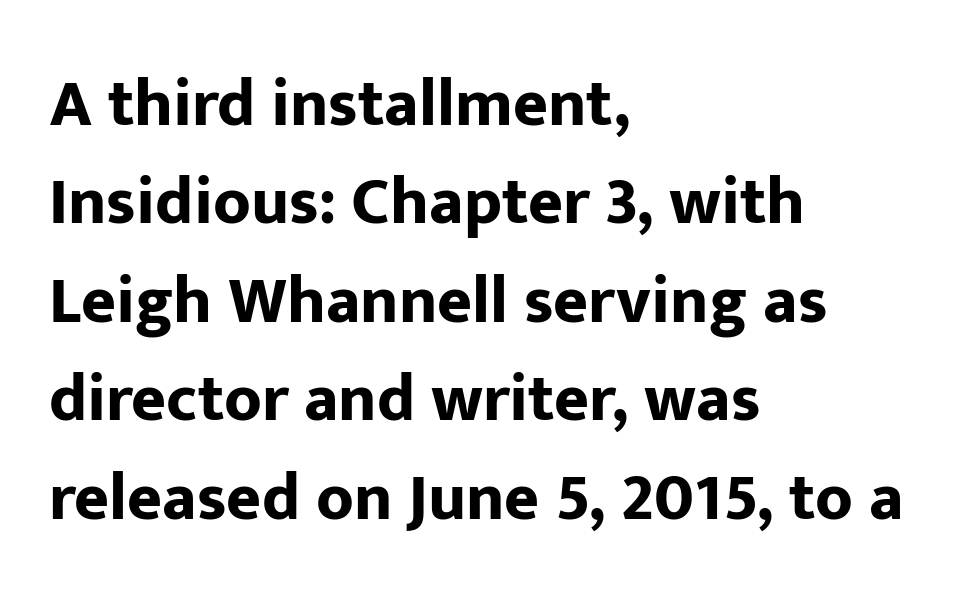
Notice how the passage keeps a crisp vertical edge on the left only. This sample uses an upright cut, with every glyph sitting square on the baseline. How are the letters spaced? Ordinarily, with no added tracking. Descenders hang freely into open space. Are there feet on the stems? There aren't — it's a sans.
